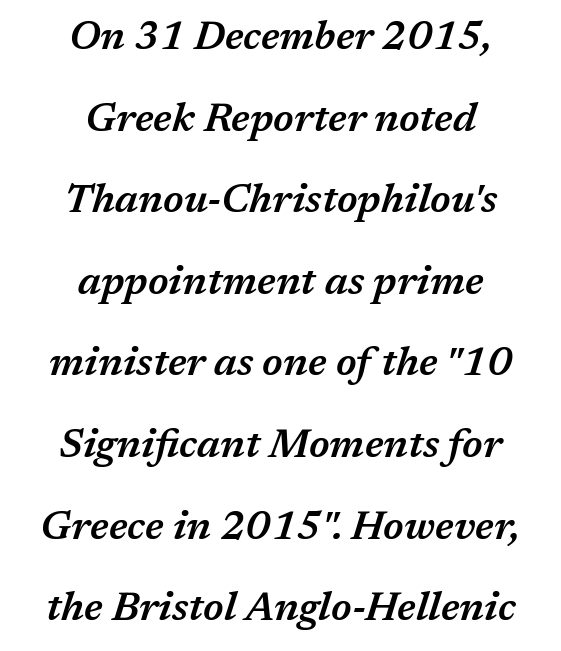
{"italic": "yes", "lean": "right", "slant_degrees": 17, "bold": "semi", "weight": "semibold", "width": "normal", "stroke_contrast": "medium", "x_height": "medium", "monospaced": "no", "underline": "no", "align": "center", "line_spacing": "loose", "line_spacing_ratio": 2.04, "letter_spacing": "normal", "letter_spacing_em": 0.0, "glyph_px": 40}
